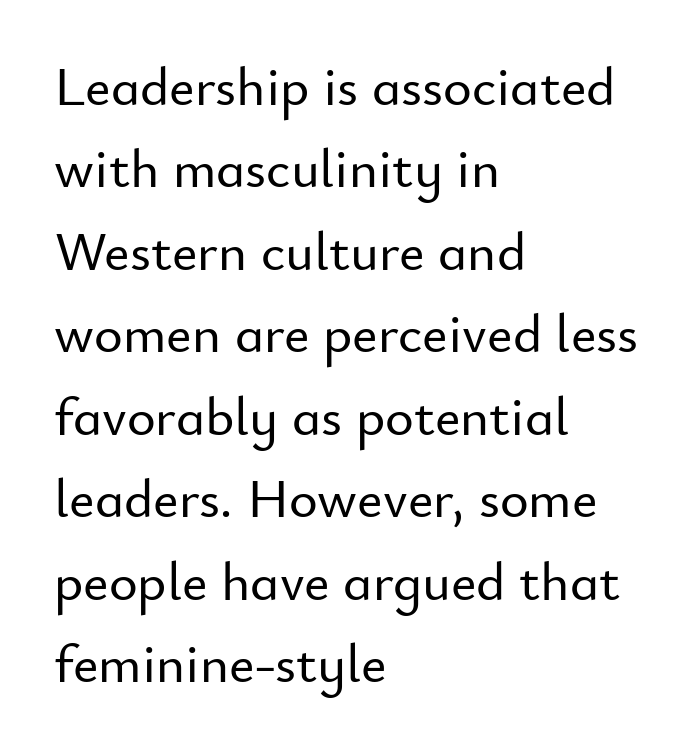
Q: Is the text italic (slanted)? A: No, it is upright.
Q: Is the typeface a serif or a sans-serif typeface? A: Sans-serif.
Q: Is the text underlined? A: No.
Q: How is the paragraph aligned? A: Left-aligned.
Q: Is the spacing between letters normal or unusually wide? A: Normal.
Q: Is the spacing between lines tight, normal or loose? A: Normal.
Q: Width (condensed, normal, or wide)? A: Normal.
Q: Stroke contrast? A: Low.
Q: x-height? A: Small.
Q: Monospaced? A: No.
